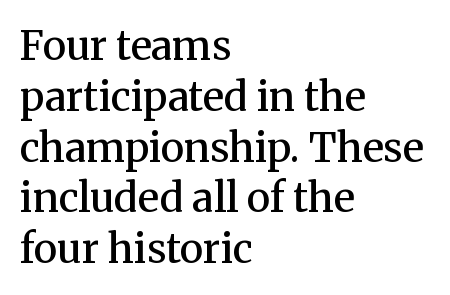
Q: Is the text bold? A: Semi-bold.
Q: Is the text italic (slanted)? A: No, it is upright.
Q: Is the typeface a serif or a sans-serif typeface? A: Serif.
Q: Is the text underlined? A: No.
Q: How is the paragraph aligned? A: Left-aligned.
Q: Is the spacing between letters normal or unusually wide? A: Normal.
Q: Is the spacing between lines tight, normal or loose? A: Normal.
Q: Width (condensed, normal, or wide)? A: Normal.
Q: Stroke contrast? A: Medium.
Q: x-height? A: Medium.
Q: Monospaced? A: No.
